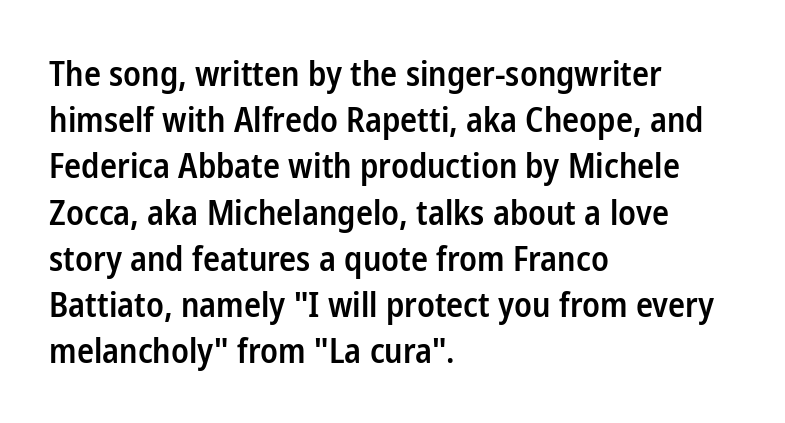
The image shows 34 px semibold, condensed sans-serif type, upright; set left-aligned, normal line spacing (1.36x), normal letter spacing, not underlined; low stroke contrast and a medium x-height.
